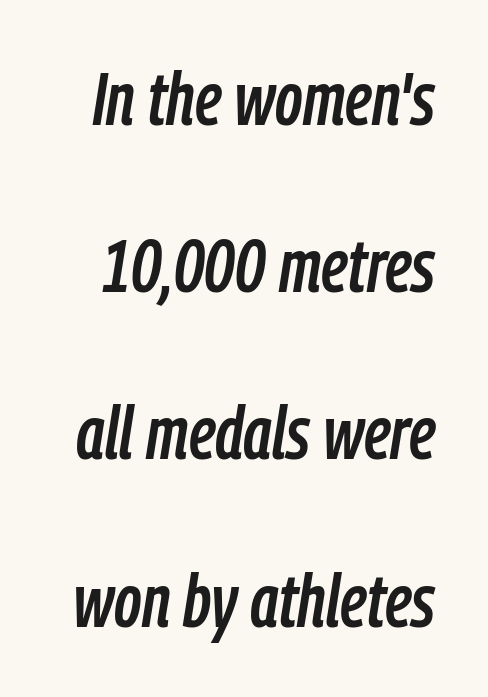
Q: Is the text italic (slanted)? A: Yes, it leans right by about 9 degrees.
Q: Is the text underlined? A: No.
Q: Is the spacing between letters normal or unusually wide? A: Normal.
Q: Is the spacing between lines tight, normal or loose? A: Loose.
Q: Width (condensed, normal, or wide)? A: Condensed.
Q: Stroke contrast? A: Low.
Q: x-height? A: Medium.
Q: Monospaced? A: No.
